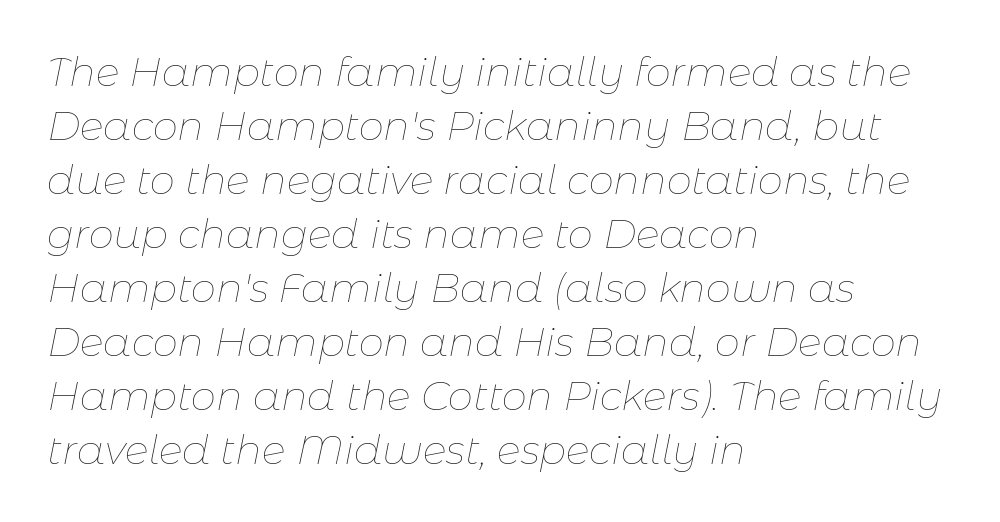
{"italic": "yes", "lean": "right", "slant_degrees": 11, "bold": "no", "weight": "thin", "width": "normal", "stroke_contrast": "low", "x_height": "medium", "monospaced": "no", "underline": "no", "align": "left", "line_spacing": "normal", "line_spacing_ratio": 1.35, "letter_spacing": "normal", "letter_spacing_em": 0.0, "glyph_px": 40}
